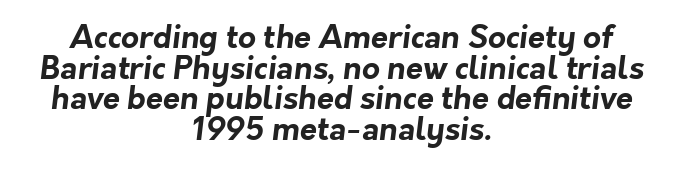
The image shows 31 px bold sans-serif type; set centered, tight line spacing (0.99x), normal letter spacing, not underlined; low stroke contrast and a medium x-height.
